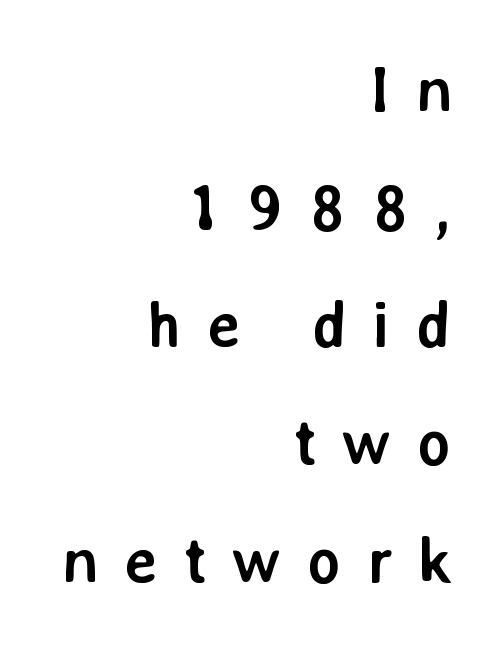
Q: Is the text bold? A: Yes.
Q: Is the text italic (slanted)? A: No, it is upright.
Q: Is the typeface a serif or a sans-serif typeface? A: Sans-serif.
Q: Is the text underlined? A: No.
Q: How is the paragraph aligned? A: Right-aligned.
Q: Is the spacing between letters normal or unusually wide? A: Unusually wide.
Q: Width (condensed, normal, or wide)? A: Normal.
Q: Stroke contrast? A: Low.
Q: x-height? A: Medium.
Q: Monospaced? A: No.
